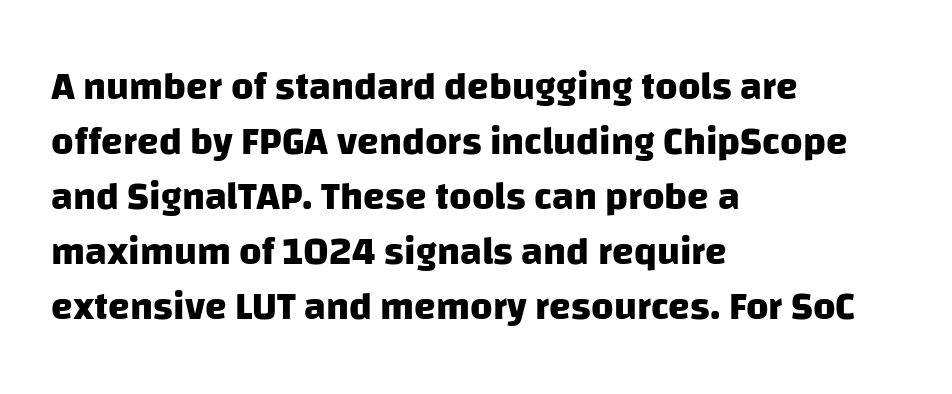
{"serif": "no", "bold": "yes", "weight": "heavy", "width": "normal", "stroke_contrast": "low", "x_height": "large", "monospaced": "no", "underline": "no", "align": "left", "line_spacing": "normal", "line_spacing_ratio": 1.41, "letter_spacing": "normal", "letter_spacing_em": 0.0, "glyph_px": 39}
